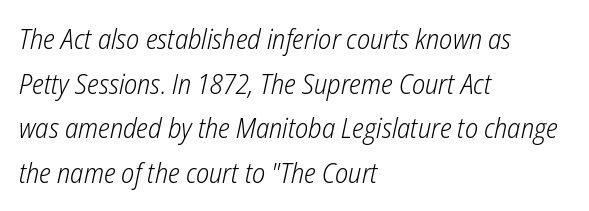
{"italic": "yes", "lean": "right", "slant_degrees": 12, "bold": "no", "weight": "light", "width": "condensed", "stroke_contrast": "low", "x_height": "medium", "monospaced": "no", "underline": "no", "align": "left", "line_spacing": "normal", "line_spacing_ratio": 1.59, "letter_spacing": "normal", "letter_spacing_em": 0.0, "glyph_px": 28}
